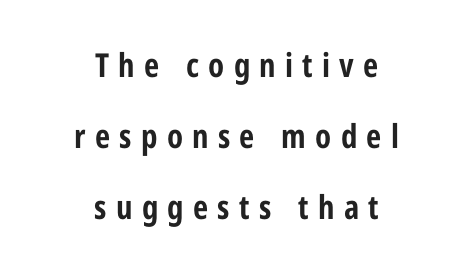
{"serif": "no", "italic": "no", "bold": "yes", "weight": "bold", "width": "condensed", "stroke_contrast": "low", "x_height": "medium", "monospaced": "no", "underline": "no", "align": "center", "line_spacing": "loose", "line_spacing_ratio": 2.15, "letter_spacing": "wide", "letter_spacing_em": 0.28, "glyph_px": 33}
